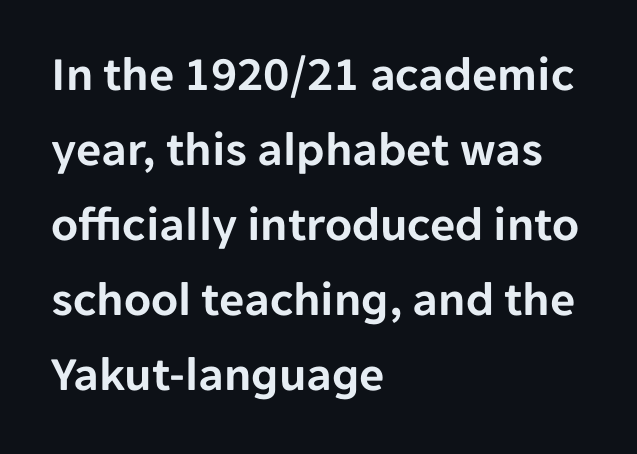
Q: Is the text italic (slanted)? A: No, it is upright.
Q: Is the typeface a serif or a sans-serif typeface? A: Sans-serif.
Q: Is the text underlined? A: No.
Q: How is the paragraph aligned? A: Left-aligned.
Q: Is the spacing between letters normal or unusually wide? A: Normal.
Q: Is the spacing between lines tight, normal or loose? A: Normal.
Q: Width (condensed, normal, or wide)? A: Normal.
Q: Stroke contrast? A: Low.
Q: x-height? A: Medium.
Q: Monospaced? A: No.
